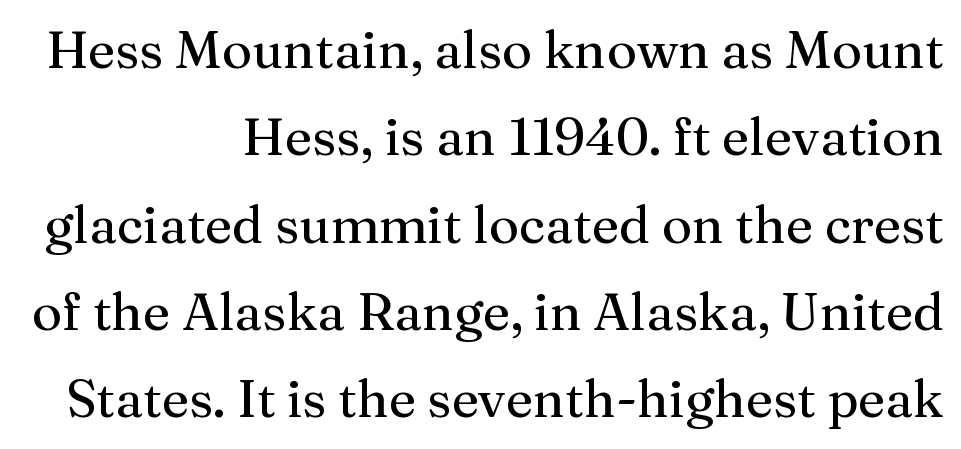
Q: Is the text italic (slanted)? A: No, it is upright.
Q: Is the typeface a serif or a sans-serif typeface? A: Serif.
Q: Is the text underlined? A: No.
Q: How is the paragraph aligned? A: Right-aligned.
Q: Is the spacing between letters normal or unusually wide? A: Normal.
Q: Is the spacing between lines tight, normal or loose? A: Normal.
Q: Width (condensed, normal, or wide)? A: Normal.
Q: Stroke contrast? A: Medium.
Q: x-height? A: Medium.
Q: Monospaced? A: No.
